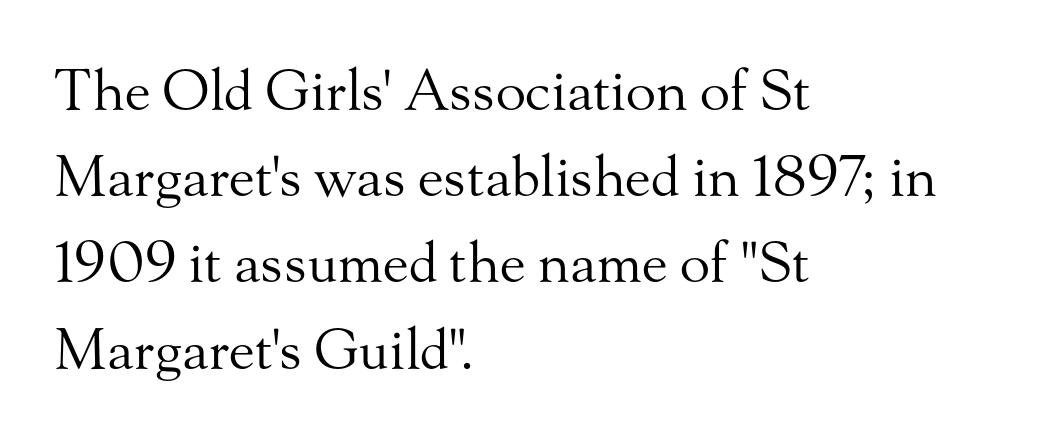
The image shows 56 px regular-weight serif type, upright; set left-aligned, normal line spacing (1.54x), normal letter spacing, not underlined; medium stroke contrast and a small x-height.
